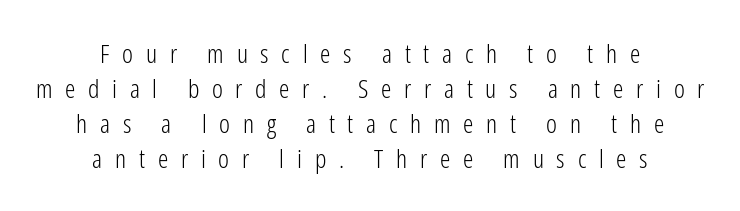
Horizontal alignment here is central, giving a formal, balanced look. Students, observe: this is what conventionally led text looks like. Tracking here is generous; glyphs stand well apart from one another. Vertical strokes here are truly vertical.
